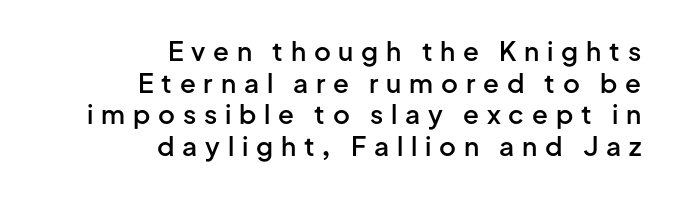
The letters stand upright; this is a roman face. Plain, unruled lines of type. These lines stack with their right ends in a neat column. You could only call the tracking loose — the letters float apart. The strokes are fattened partway — semibold, not bold.
